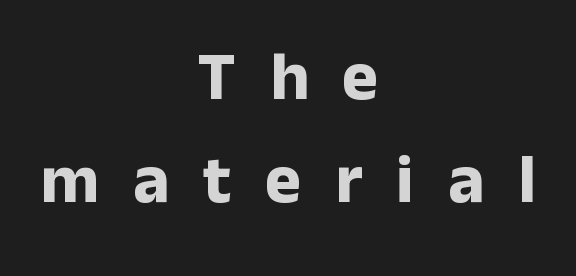
The image shows 69 px bold sans-serif type, upright; set centered, normal line spacing (1.49x), unusually wide letter spacing (+0.49 em), not underlined; low stroke contrast and a medium x-height.
